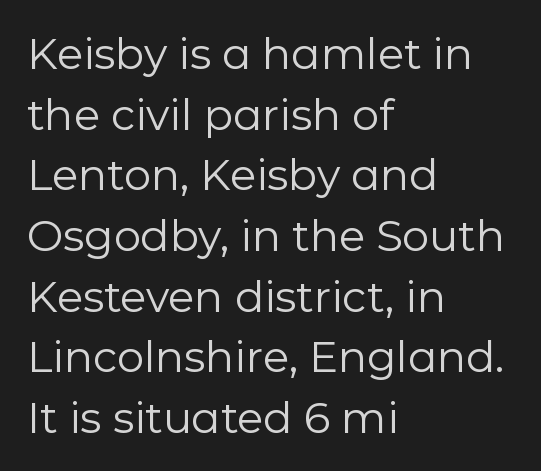
The image shows 43 px regular-weight sans-serif type, upright; set left-aligned, normal line spacing (1.41x), normal letter spacing, not underlined; low stroke contrast and a medium x-height.
